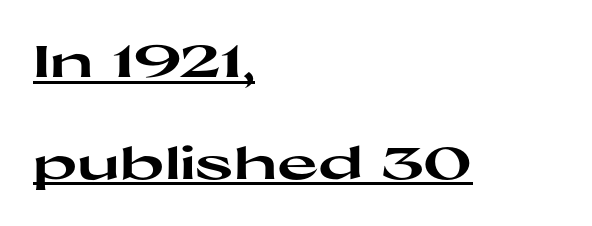
{"serif": "no", "italic": "no", "bold": "yes", "weight": "heavy", "width": "wide", "stroke_contrast": "high", "x_height": "medium", "monospaced": "no", "underline": "yes", "align": "left", "line_spacing": "loose", "line_spacing_ratio": 2.31, "letter_spacing": "normal", "letter_spacing_em": 0.0, "glyph_px": 44}
